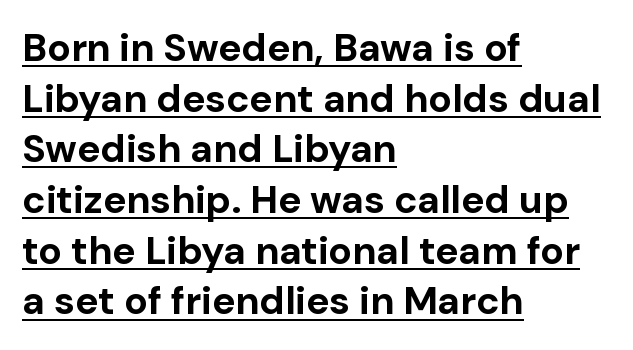
{"serif": "no", "italic": "no", "bold": "yes", "weight": "bold", "width": "normal", "stroke_contrast": "low", "x_height": "medium", "monospaced": "no", "underline": "yes", "align": "left", "line_spacing": "normal", "line_spacing_ratio": 1.3, "letter_spacing": "normal", "letter_spacing_em": 0.0, "glyph_px": 39}
